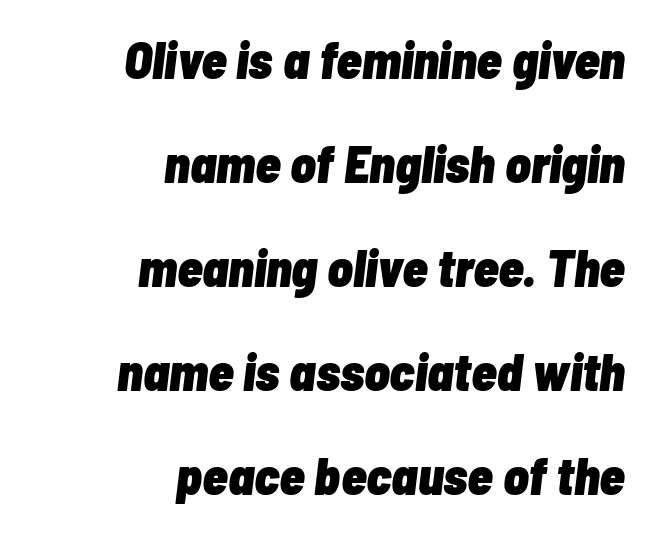
The passage shown stacks its lines with a broad gap. Slanted lettering throughout. This sample has the flowing, uneven cadence of proportional lettering. These lines stack with their right ends in a neat column. Every letter is thick-stroked: bold, no question.
